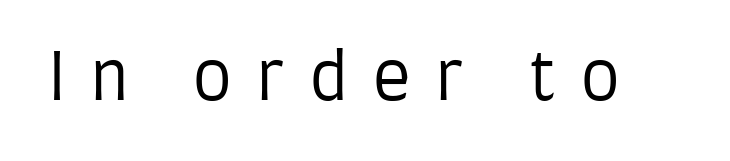
Q: Is the text bold? A: No.
Q: Is the text italic (slanted)? A: No, it is upright.
Q: Is the typeface a serif or a sans-serif typeface? A: Sans-serif.
Q: Is the text underlined? A: No.
Q: Is the spacing between letters normal or unusually wide? A: Unusually wide.
Q: Width (condensed, normal, or wide)? A: Condensed.
Q: Stroke contrast? A: Low.
Q: x-height? A: Large.
Q: Monospaced? A: No.
